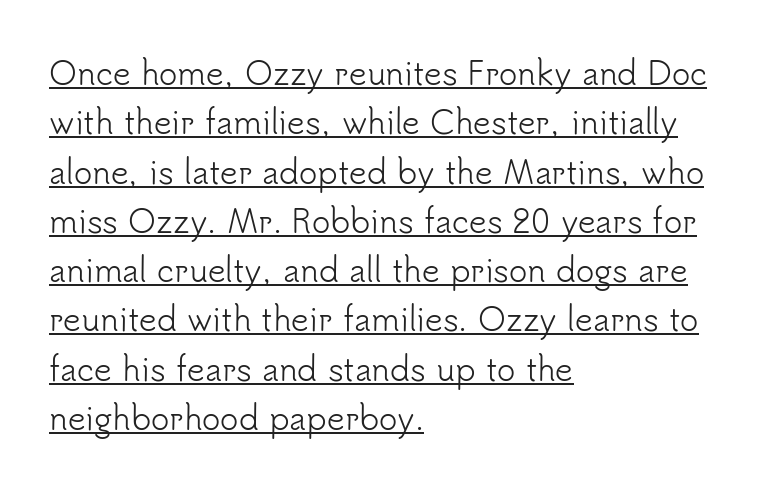
{"serif": "no", "italic": "no", "bold": "no", "weight": "light", "width": "normal", "stroke_contrast": "low", "x_height": "small", "monospaced": "no", "underline": "yes", "align": "left", "line_spacing": "normal", "line_spacing_ratio": 1.59, "letter_spacing": "normal", "letter_spacing_em": 0.0, "glyph_px": 31}
